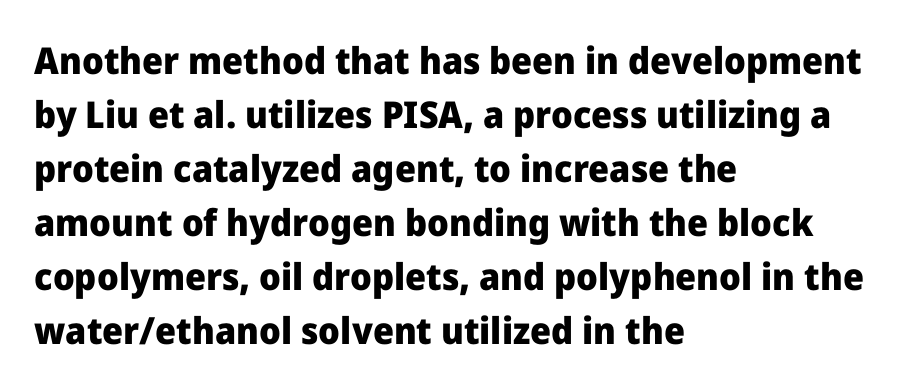
The image shows 37 px heavy sans-serif type, upright; set left-aligned, normal line spacing (1.46x), normal letter spacing, not underlined; low stroke contrast and a medium x-height.
